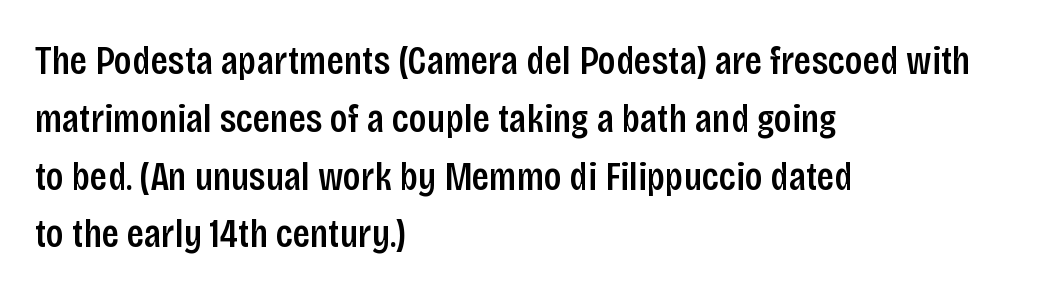
Q: Is the text bold? A: Semi-bold.
Q: Is the text italic (slanted)? A: No, it is upright.
Q: Is the typeface a serif or a sans-serif typeface? A: Sans-serif.
Q: Is the text underlined? A: No.
Q: How is the paragraph aligned? A: Left-aligned.
Q: Is the spacing between letters normal or unusually wide? A: Normal.
Q: Is the spacing between lines tight, normal or loose? A: Normal.
Q: Width (condensed, normal, or wide)? A: Condensed.
Q: Stroke contrast? A: Low.
Q: x-height? A: Large.
Q: Monospaced? A: No.
